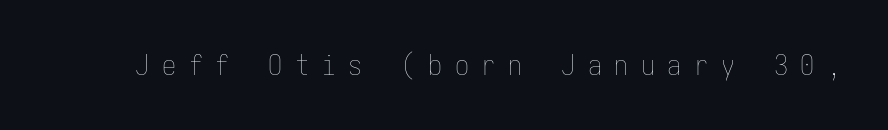
The image shows 28 px thin, condensed type, upright; set unusually wide letter spacing (+0.45 em), not underlined; low stroke contrast and a medium x-height.
